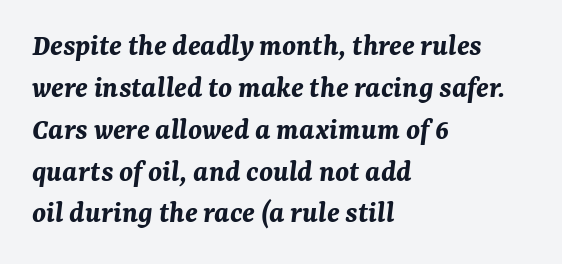
{"italic": "yes", "lean": "right", "slant_degrees": 7, "bold": "yes", "weight": "bold", "width": "normal", "stroke_contrast": "medium", "x_height": "medium", "monospaced": "no", "underline": "no", "align": "left", "line_spacing": "normal", "line_spacing_ratio": 1.35, "letter_spacing": "normal", "letter_spacing_em": 0.0, "glyph_px": 31}
